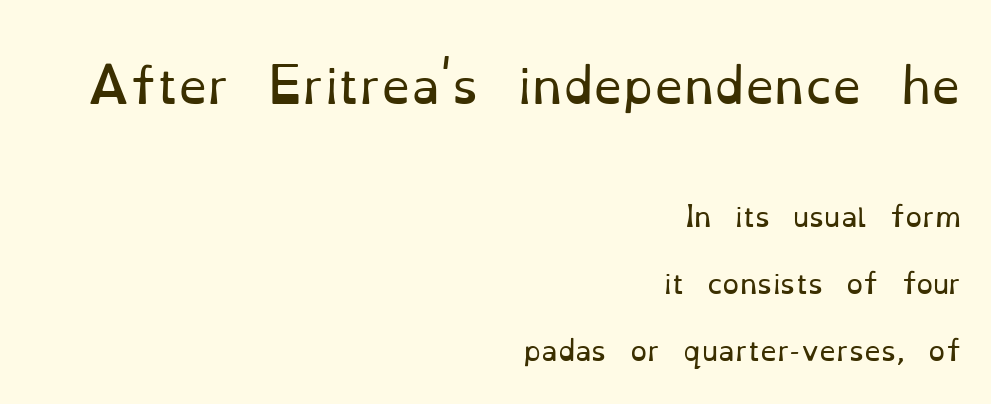
{"serif": "yes", "italic": "no", "bold": "no", "weight": "regular", "width": "normal", "stroke_contrast": "low", "x_height": "small", "monospaced": "no", "underline": "no", "align": "right", "line_spacing": "loose", "line_spacing_ratio": 2.48, "letter_spacing": "normal", "letter_spacing_em": 0.0, "larger_block": "first", "size_ratio": 1.74, "glyph_px": 47}
